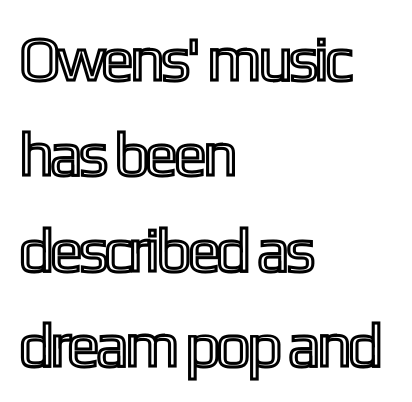
The image shows 62 px condensed type, upright; set left-aligned, normal line spacing (1.54x), normal letter spacing, not underlined; a medium x-height.
